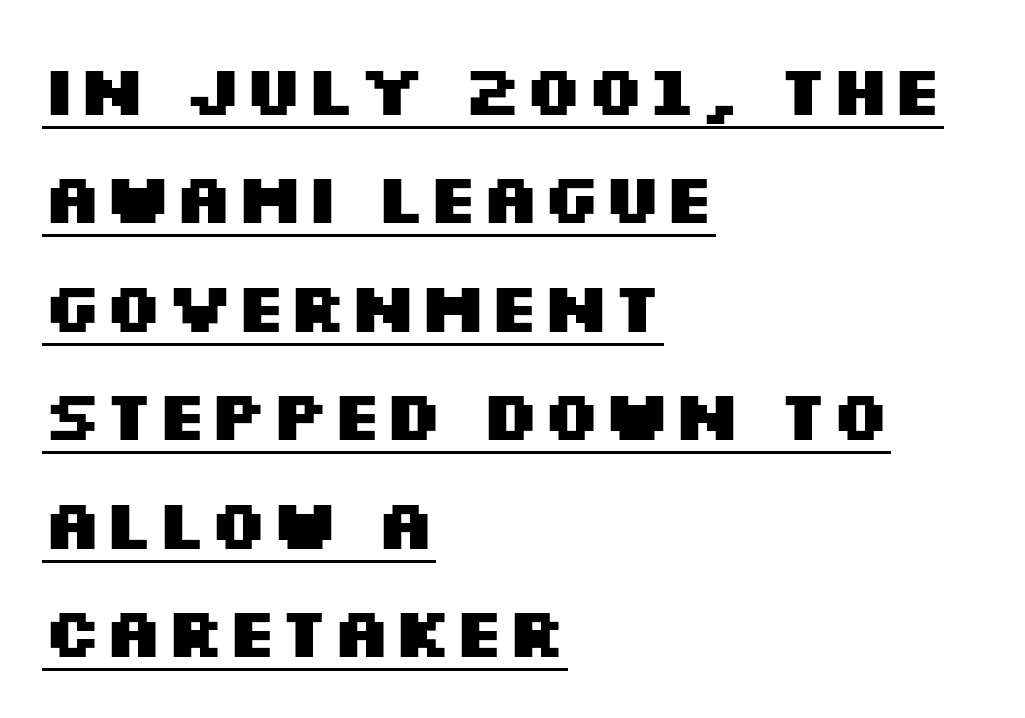
{"serif": "no", "italic": "no", "bold": "yes", "weight": "heavy", "width": "wide", "stroke_contrast": "medium", "x_height": "large", "monospaced": "no", "underline": "yes", "align": "left", "line_spacing": "normal", "line_spacing_ratio": 1.55, "letter_spacing": "normal", "letter_spacing_em": 0.0, "glyph_px": 70}
